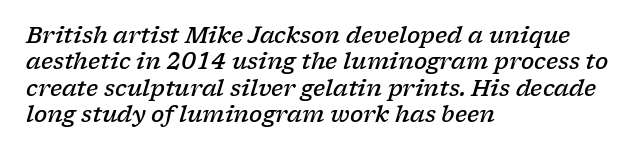
An italicized treatment has been applied to the whole sample. The rendering uses a semibold face; strokes are thickened but not to full bold. Students, note that the glyphs here touch the page at normal intervals. Clear beneath every line of the passage. Each line starts at the same left margin while the right side varies.
